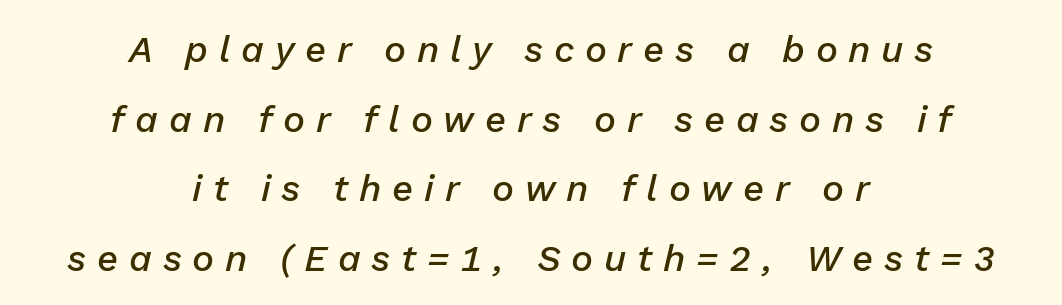
The image shows 37 px semibold type, italic (leaning right); set centered, line spacing 1.88x, unusually wide letter spacing (+0.29 em), not underlined; low stroke contrast and a medium x-height.
